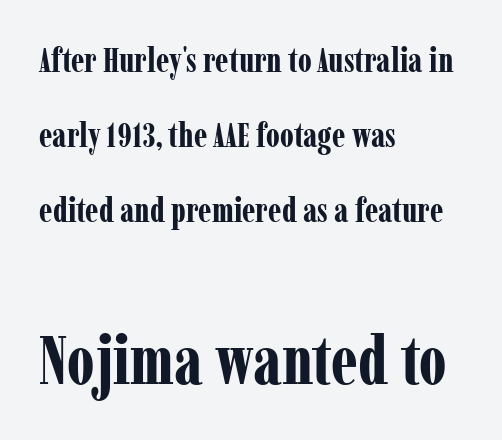
Q: Is the text bold? A: Yes.
Q: Is the text italic (slanted)? A: No, it is upright.
Q: Is the typeface a serif or a sans-serif typeface? A: Serif.
Q: Is the text underlined? A: No.
Q: How is the paragraph aligned? A: Left-aligned.
Q: Is the spacing between letters normal or unusually wide? A: Normal.
Q: Is the spacing between lines tight, normal or loose? A: Loose.
Q: Which block of text is set in a larger size, the first (top) or the second (bottom)? A: The second (bottom) one.
Q: Width (condensed, normal, or wide)? A: Condensed.
Q: Stroke contrast? A: Low.
Q: x-height? A: Medium.
Q: Monospaced? A: No.
